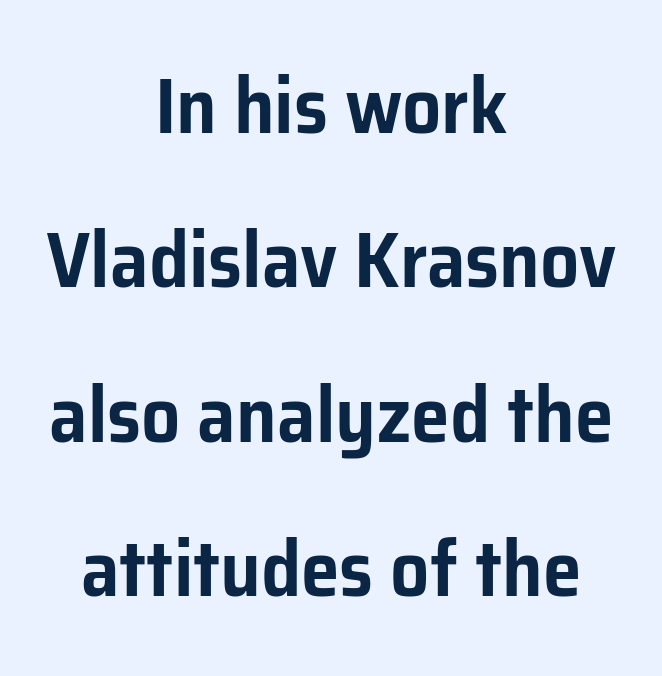
This rendering features lettering with no underline. These lines stand farther apart than default settings would place them. The specimen reads as upright at a glance. Character widths vary here, with narrow letters taking less room than wide ones.
